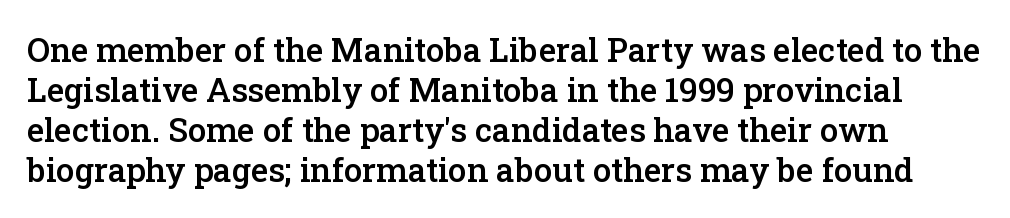
The image shows 33 px semibold serif type, upright; set line spacing 1.21x, normal letter spacing, not underlined; low stroke contrast and a medium x-height.
